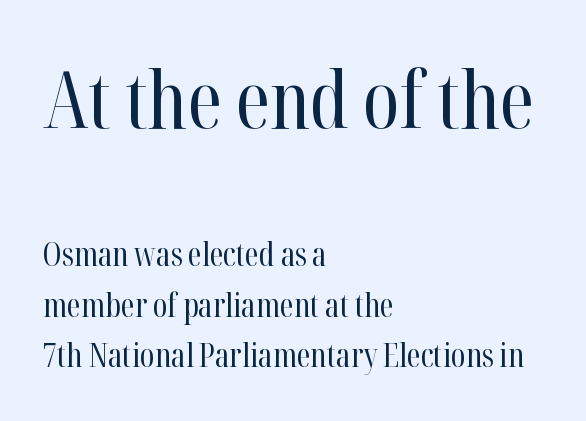
Note: larger setting up top, smaller setting below. This sample has the flowing, uneven cadence of proportional lettering. Compared with typical body copy, the letter spacing here is the same. The strokes are not fattened; the text isn't bold. Every character sits straight up, as roman type does. A typesetter would label this face a serif.
